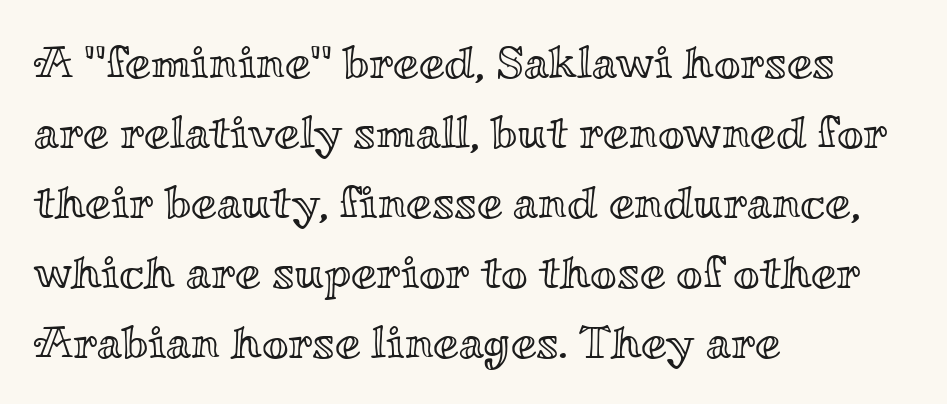
The image shows 46 px wide type, upright; set left-aligned, normal line spacing (1.52x), normal letter spacing, not underlined; a small x-height.
